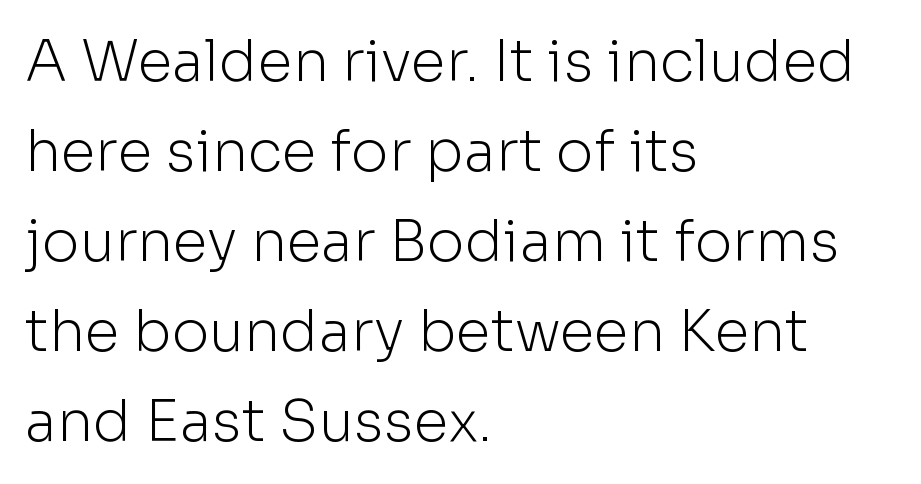
A student would call this left alignment; a typographer would say flush left, rag right. The rendering uses natural spacing where letterforms have individual widths. Stem width sits at or under what a default text font uses. One glance says typical: line gaps are just what's usual.
